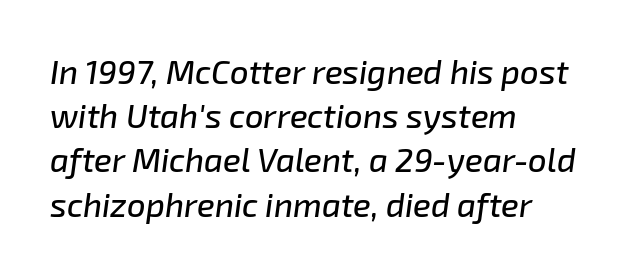
Q: Is the text italic (slanted)? A: Yes, it leans right by about 8 degrees.
Q: Is the text underlined? A: No.
Q: How is the paragraph aligned? A: Left-aligned.
Q: Is the spacing between letters normal or unusually wide? A: Normal.
Q: Is the spacing between lines tight, normal or loose? A: Normal.
Q: Width (condensed, normal, or wide)? A: Normal.
Q: Stroke contrast? A: Low.
Q: x-height? A: Medium.
Q: Monospaced? A: No.
